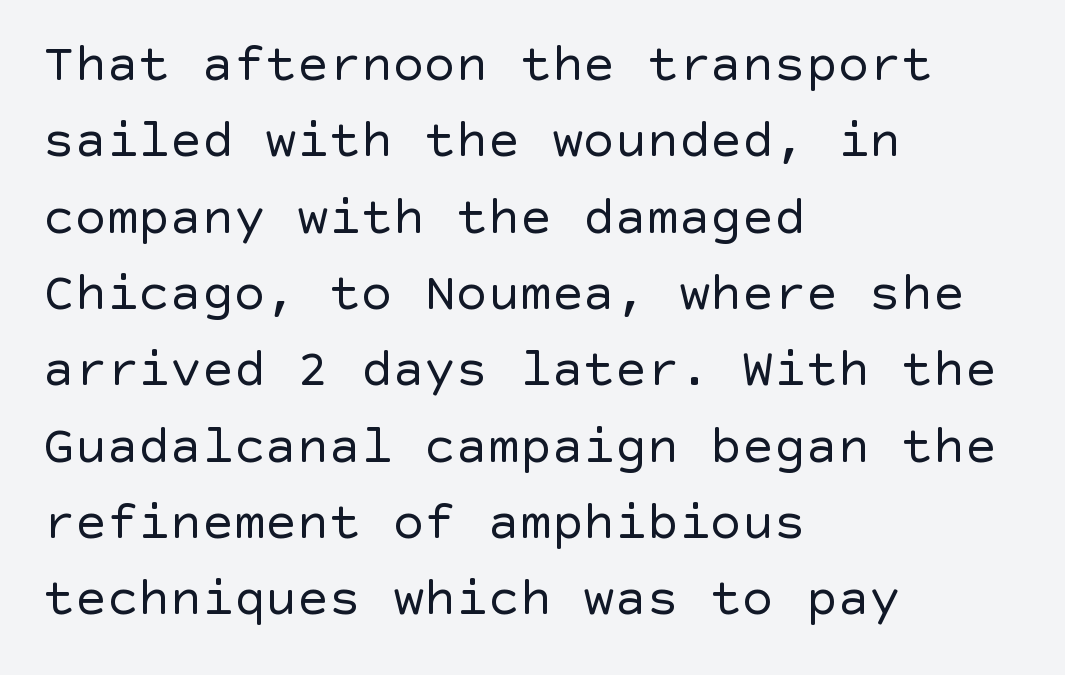
The image shows 53 px regular-weight sans-serif type, upright; set left-aligned, normal line spacing (1.44x), normal letter spacing, not underlined; a large x-height.
